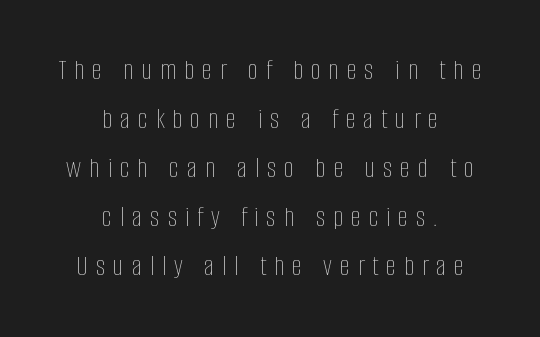
Here the designer chose a conventional face with non-uniform glyph widths. Caption: expanded tracking, letters set apart. The letters stand straight up with perfectly vertical stems. The glyphs are unaccompanied by any horizontal stroke below them.
